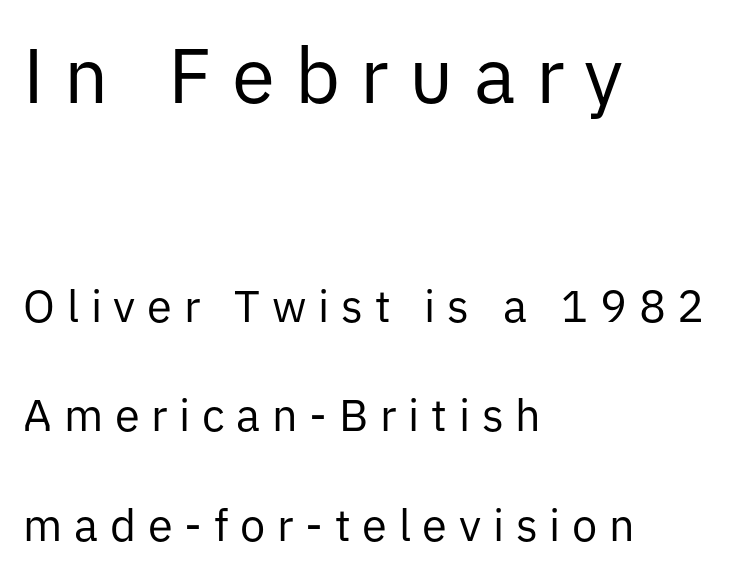
Q: Is the text bold? A: No.
Q: Is the text italic (slanted)? A: No, it is upright.
Q: Is the typeface a serif or a sans-serif typeface? A: Sans-serif.
Q: Is the text underlined? A: No.
Q: How is the paragraph aligned? A: Left-aligned.
Q: Is the spacing between letters normal or unusually wide? A: Unusually wide.
Q: Is the spacing between lines tight, normal or loose? A: Loose.
Q: Which block of text is set in a larger size, the first (top) or the second (bottom)? A: The first (top) one.
Q: Width (condensed, normal, or wide)? A: Normal.
Q: Stroke contrast? A: Low.
Q: x-height? A: Medium.
Q: Monospaced? A: No.
